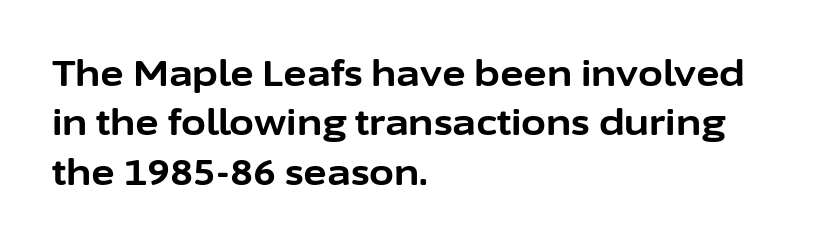
The image shows 36 px bold sans-serif type, upright; set left-aligned, normal line spacing (1.37x), normal letter spacing, not underlined; low stroke contrast and a medium x-height.
